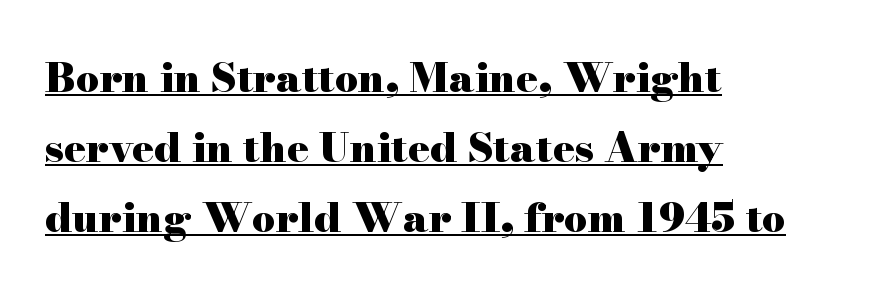
Proportional: the letters do not fall into vertical columns. What stands out about the letter spacing? Nothing — it is the standard amount. The ragged edge is on the right, which tells us the setting is flush left. The sample's only ornament is a line tracing under the words. Upright lettering throughout. Thick stems and heavy bowls — unmistakably bold.
